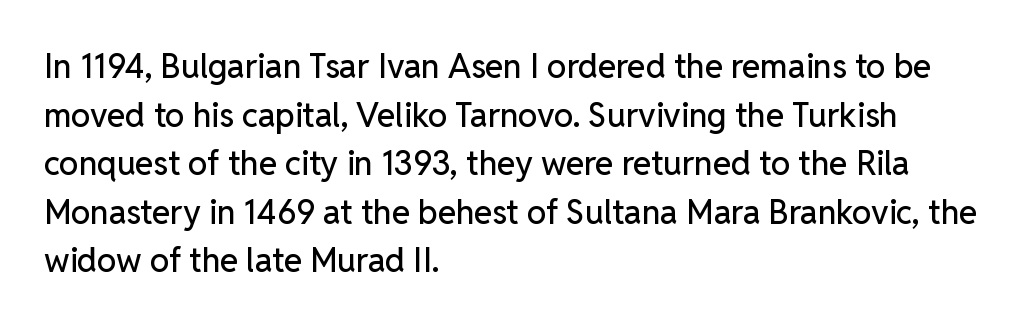
Check the space under the baseline: it is left empty. Is the block centered? No — it sits flush against the left margin. The letters carry no serifs — their stems end cleanly without finishing strokes. Looks like regular typesetting: each glyph gets only the width it needs. Leading: standard. Nope, not italic — everything's standing straight.
